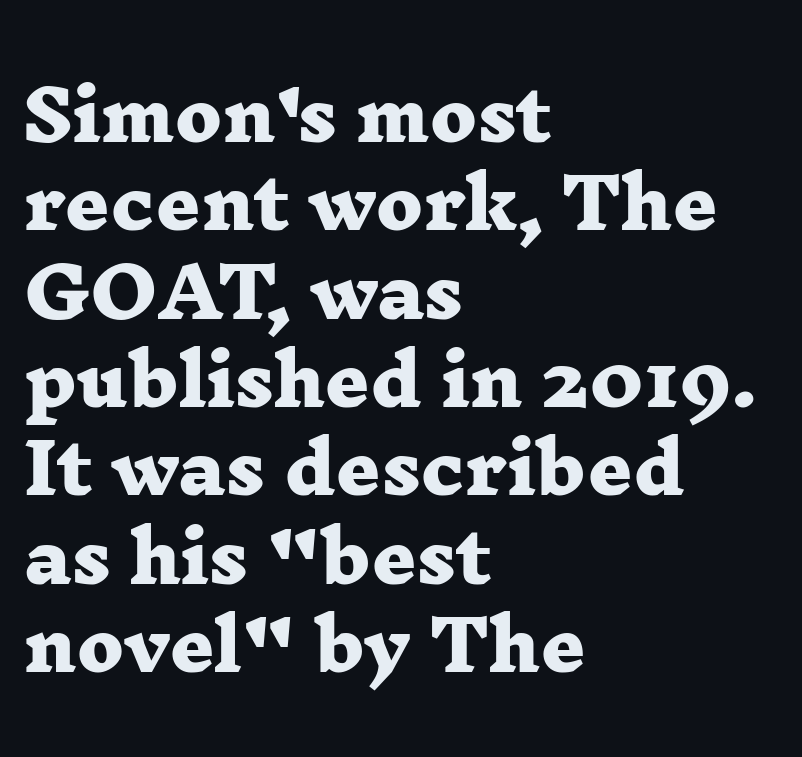
The image shows 69 px heavy, wide serif type; set left-aligned, normal line spacing (1.28x), normal letter spacing, not underlined; low stroke contrast and a medium x-height.
